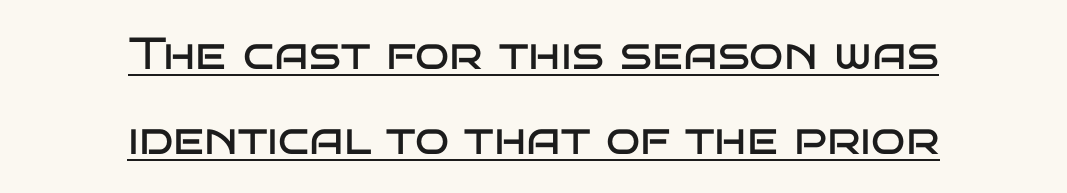
Q: Is the text bold? A: No.
Q: Is the text italic (slanted)? A: No, it is upright.
Q: Is the typeface a serif or a sans-serif typeface? A: Sans-serif.
Q: Is the text underlined? A: Yes.
Q: How is the paragraph aligned? A: Centered.
Q: Is the spacing between letters normal or unusually wide? A: Normal.
Q: Is the spacing between lines tight, normal or loose? A: Loose.
Q: Width (condensed, normal, or wide)? A: Wide.
Q: Stroke contrast? A: Low.
Q: x-height? A: Large.
Q: Monospaced? A: No.
